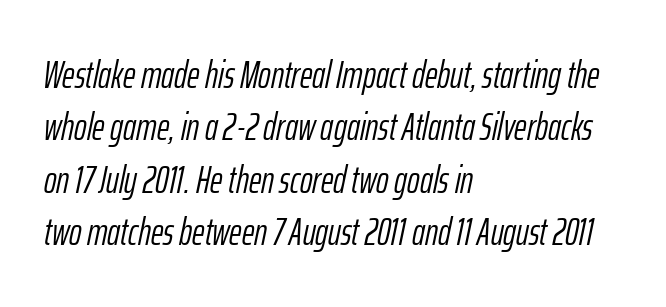
The image shows 38 px light, condensed type, italic (leaning right); set left-aligned, normal line spacing (1.38x), normal letter spacing, not underlined; low stroke contrast and a medium x-height.
